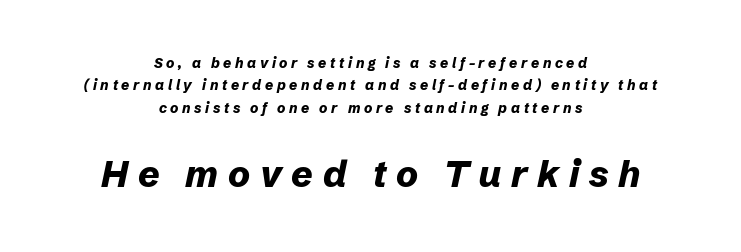
Q: Is the text bold? A: Yes.
Q: Is the text italic (slanted)? A: Yes, it leans right by about 12 degrees.
Q: Is the text underlined? A: No.
Q: How is the paragraph aligned? A: Centered.
Q: Is the spacing between letters normal or unusually wide? A: Unusually wide.
Q: Is the spacing between lines tight, normal or loose? A: Normal.
Q: Which block of text is set in a larger size, the first (top) or the second (bottom)? A: The second (bottom) one.
Q: Width (condensed, normal, or wide)? A: Normal.
Q: Stroke contrast? A: Low.
Q: x-height? A: Medium.
Q: Monospaced? A: No.
